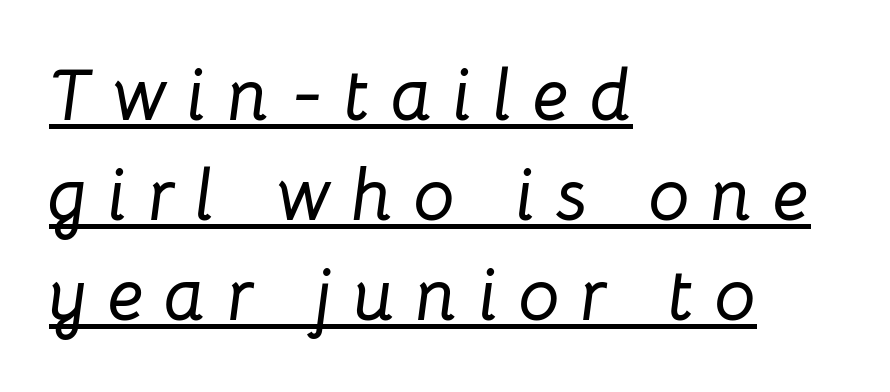
The image shows 73 px text type, italic (leaning right); set left-aligned, normal line spacing (1.37x), unusually wide letter spacing (+0.28 em), underlined; low stroke contrast and a medium x-height.
